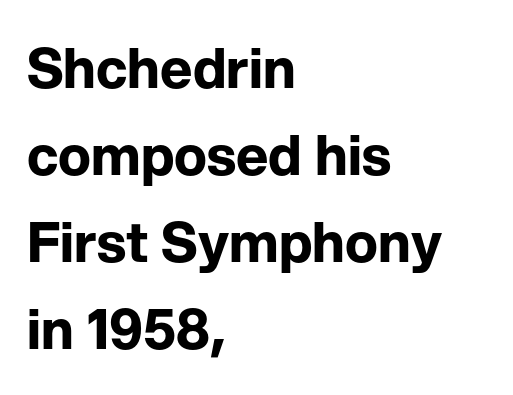
The image shows 55 px bold sans-serif type, upright; set left-aligned, normal line spacing (1.58x), normal letter spacing, not underlined; low stroke contrast and a medium x-height.
